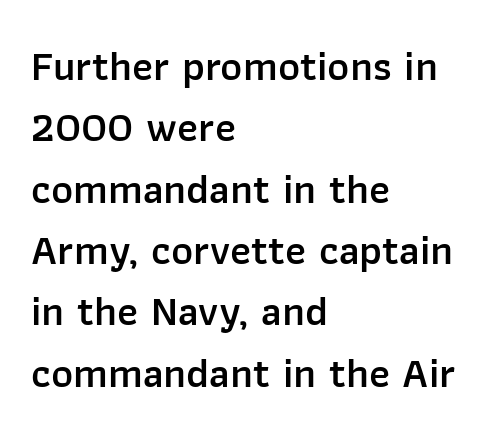
The image shows 42 px semibold sans-serif type, upright; set left-aligned, normal line spacing (1.46x), normal letter spacing, not underlined; low stroke contrast and a medium x-height.
